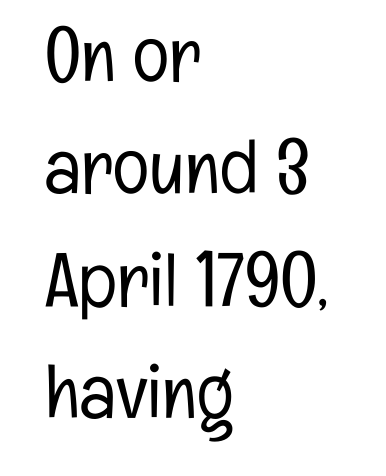
Q: Is the text bold? A: No.
Q: Is the text italic (slanted)? A: No, it is upright.
Q: Is the typeface a serif or a sans-serif typeface? A: Sans-serif.
Q: Is the text underlined? A: No.
Q: How is the paragraph aligned? A: Left-aligned.
Q: Is the spacing between letters normal or unusually wide? A: Normal.
Q: Is the spacing between lines tight, normal or loose? A: Normal.
Q: Width (condensed, normal, or wide)? A: Condensed.
Q: Stroke contrast? A: Low.
Q: x-height? A: Medium.
Q: Monospaced? A: No.
